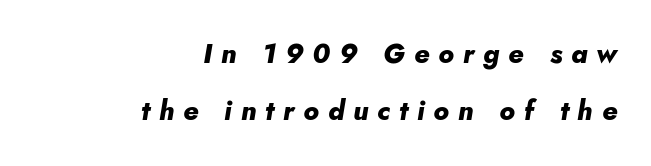
Alignment: flush right. Honestly, the letter spacing is so wide it's the main thing you notice. Looking at the ascenders, they clearly lean. Decoration check: the copy has no underline. Airy leading. How heavy is the stroke? Heavy — this is a bold.
